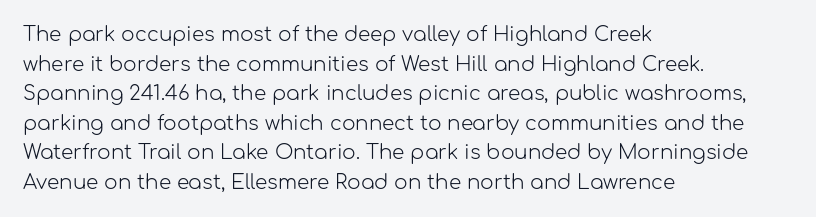
The image shows 20 px text type, upright; set left-aligned, normal line spacing (1.48x), normal letter spacing, not underlined.
